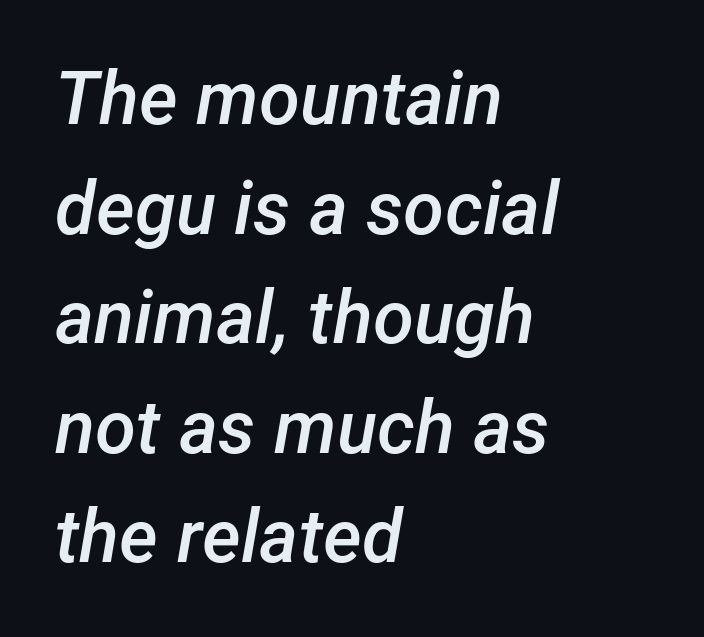
The image shows 74 px semibold type, italic (leaning right); set left-aligned, normal line spacing (1.48x), normal letter spacing, not underlined; low stroke contrast and a medium x-height.
